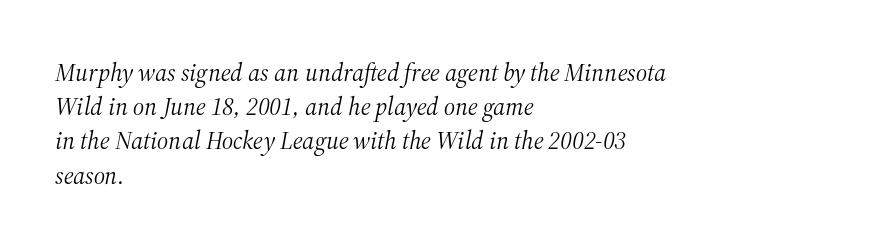
{"italic": "yes", "lean": "right", "slant_degrees": 12, "bold": "no", "underline": "no", "align": "left", "line_spacing": "normal", "line_spacing_ratio": 1.37, "letter_spacing": "normal", "letter_spacing_em": 0.0, "glyph_px": 25}
